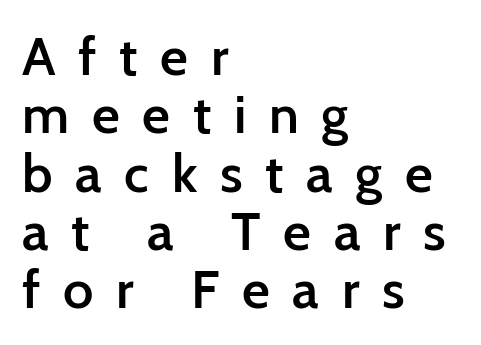
Tightly led — the rows are bunched. Decoration check: the copy has no underline. A typesetter would call this proportional, since set widths differ per character. Every character sits straight up, as roman type does. Where is the straight margin? On the left.
